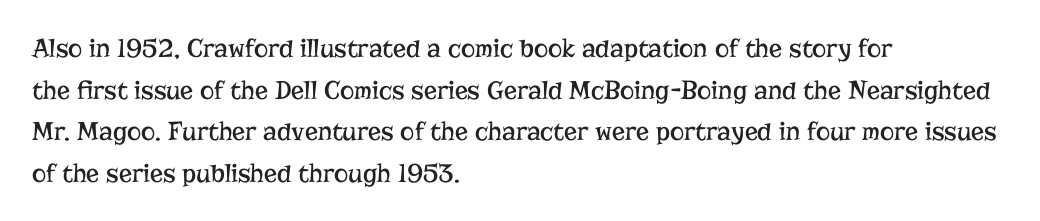
Q: Is the text bold? A: No.
Q: Is the text italic (slanted)? A: No, it is upright.
Q: Is the text underlined? A: No.
Q: How is the paragraph aligned? A: Left-aligned.
Q: Is the spacing between letters normal or unusually wide? A: Normal.
Q: Is the spacing between lines tight, normal or loose? A: Normal.
